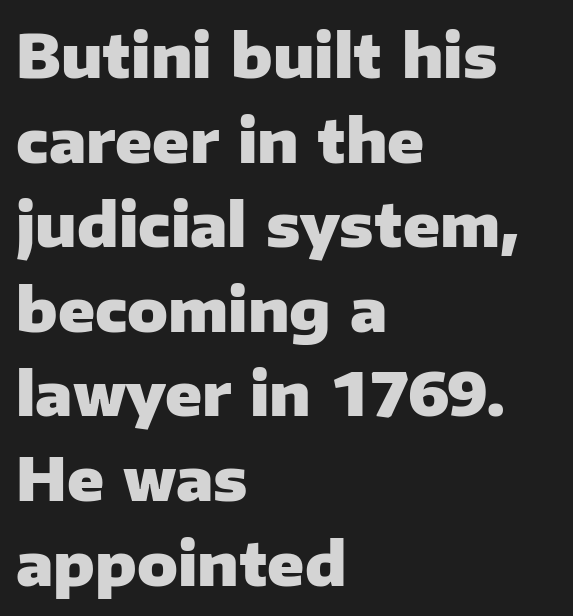
If you measured baseline to baseline, you'd find a middling distance. Proportional: the letters do not fall into vertical columns. Quick note: not italic, upright. Observe the absence of serifs on each vertical stroke in this sample. The rendering keeps characters at their native spacing.
